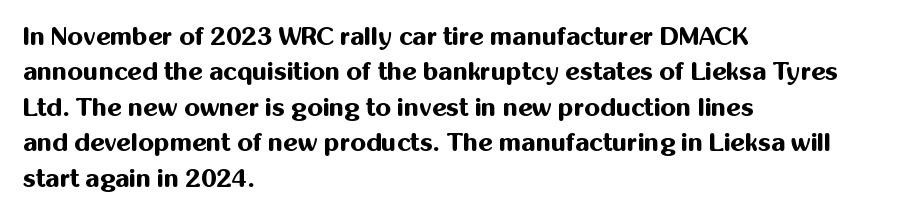
{"italic": "no", "bold": "yes", "underline": "no", "align": "left", "line_spacing": "normal", "line_spacing_ratio": 1.42, "letter_spacing": "normal", "letter_spacing_em": 0.0, "glyph_px": 25}
